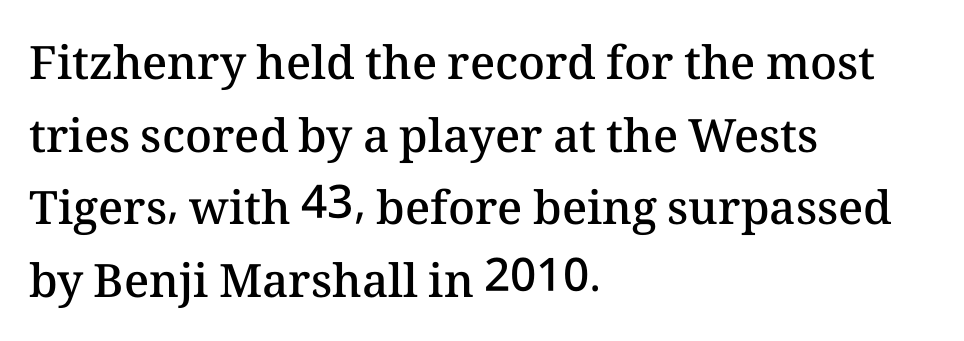
{"italic": "no", "bold": "semi", "weight": "semibold", "width": "normal", "stroke_contrast": "medium", "x_height": "medium", "monospaced": "no", "underline": "no", "align": "left", "line_spacing": "normal", "line_spacing_ratio": 1.58, "letter_spacing": "normal", "letter_spacing_em": 0.0, "glyph_px": 46}
